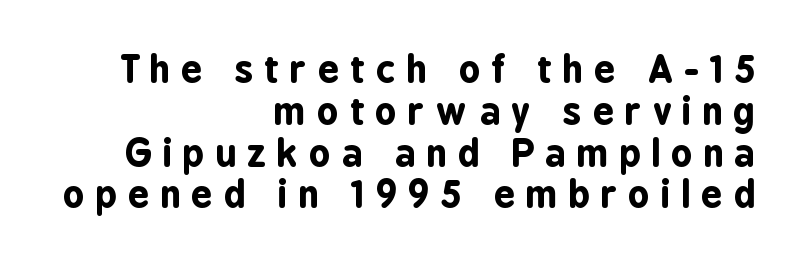
{"serif": "no", "italic": "no", "bold": "yes", "weight": "bold", "width": "condensed", "stroke_contrast": "low", "x_height": "medium", "monospaced": "no", "underline": "no", "align": "right", "line_spacing": "tight", "line_spacing_ratio": 1.13, "letter_spacing": "wide", "letter_spacing_em": 0.3, "glyph_px": 37}
